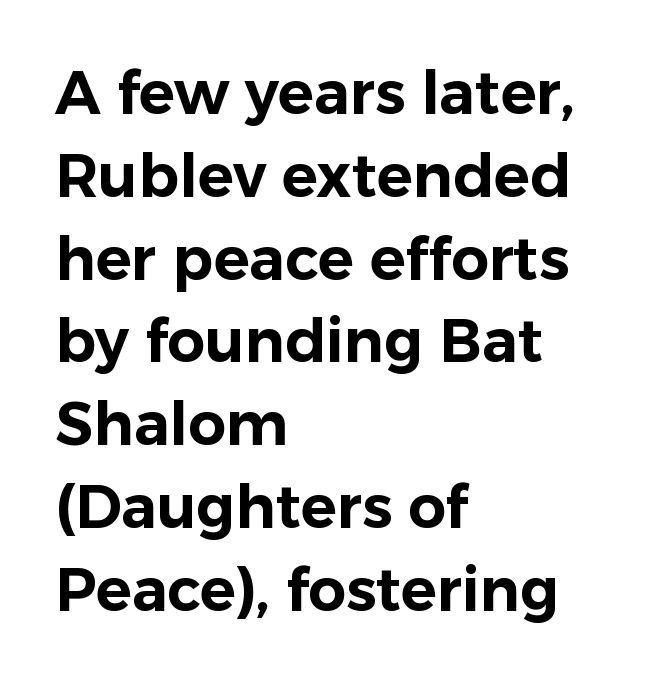
The image shows 60 px sans-serif type, upright; set left-aligned, normal line spacing (1.38x), normal letter spacing, not underlined; low stroke contrast and a medium x-height.
